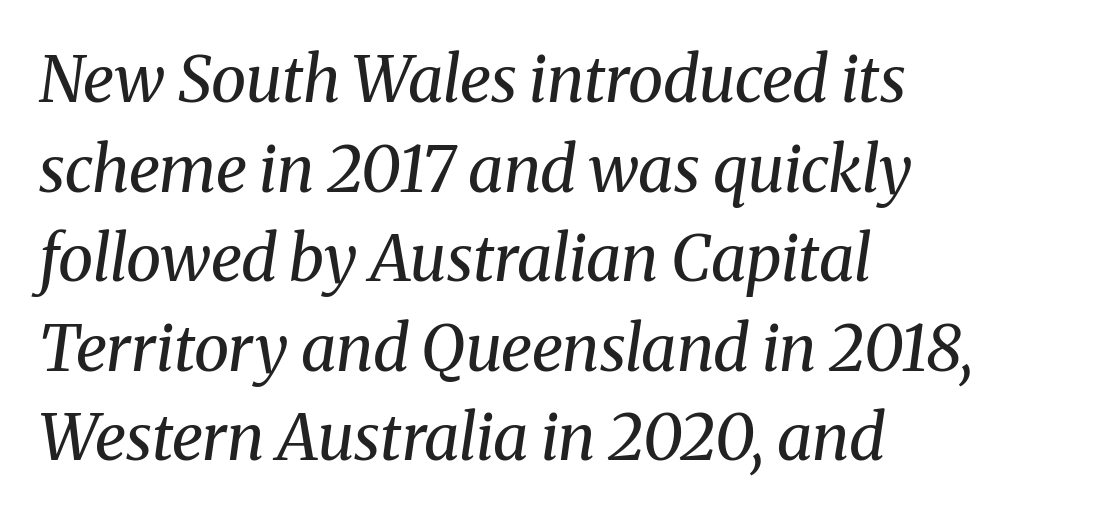
Q: Is the text bold? A: No.
Q: Is the text italic (slanted)? A: Yes, it leans right by about 8 degrees.
Q: Is the typeface a serif or a sans-serif typeface? A: Serif.
Q: Is the text underlined? A: No.
Q: How is the paragraph aligned? A: Left-aligned.
Q: Is the spacing between letters normal or unusually wide? A: Normal.
Q: Is the spacing between lines tight, normal or loose? A: Normal.
Q: Width (condensed, normal, or wide)? A: Normal.
Q: Stroke contrast? A: Medium.
Q: x-height? A: Medium.
Q: Monospaced? A: No.
